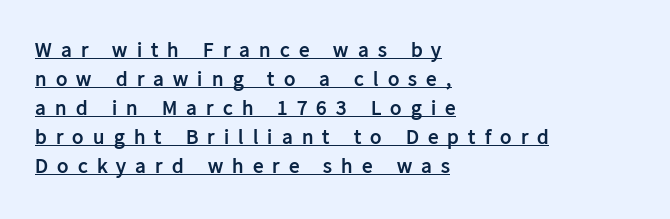
{"italic": "no", "bold": "yes", "underline": "yes", "align": "left", "line_spacing": "normal", "line_spacing_ratio": 1.38, "letter_spacing": "wide", "letter_spacing_em": 0.44, "glyph_px": 21}
